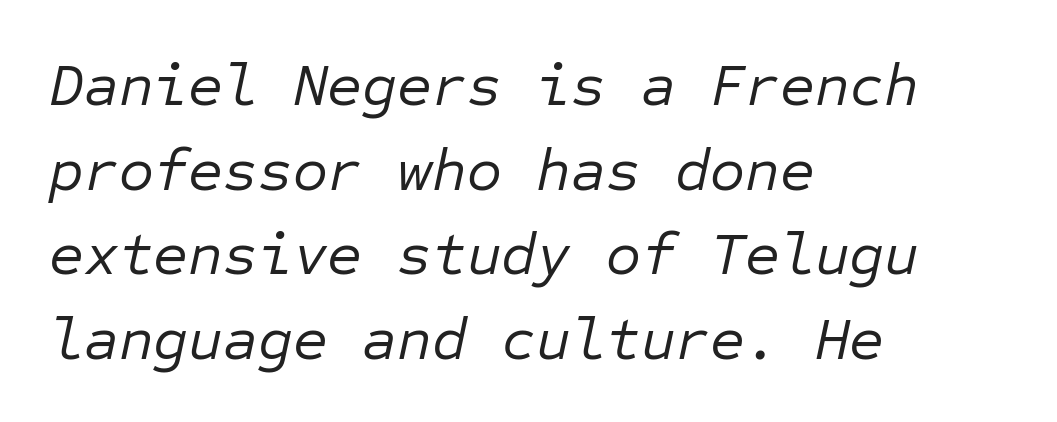
Q: Is the text bold? A: No.
Q: Is the text italic (slanted)? A: Yes, it leans right by about 12 degrees.
Q: Is the text underlined? A: No.
Q: How is the paragraph aligned? A: Left-aligned.
Q: Is the spacing between letters normal or unusually wide? A: Normal.
Q: Is the spacing between lines tight, normal or loose? A: Normal.
Q: Width (condensed, normal, or wide)? A: Normal.
Q: Stroke contrast? A: Low.
Q: x-height? A: Medium.
Q: Monospaced? A: Yes.
